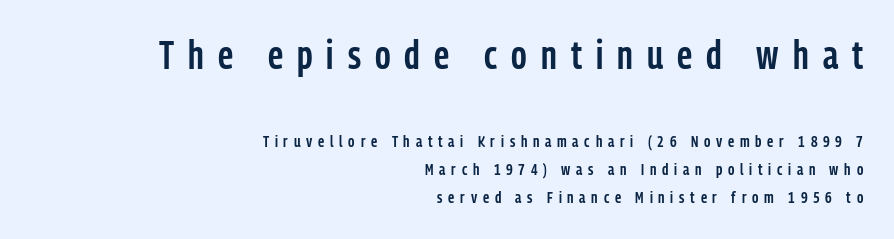
The image shows 39 px semibold, condensed sans-serif type, upright; set right-aligned, line spacing 1.76x, unusually wide letter spacing (+0.36 em), not underlined; the first (top) block is 2.44x larger; low stroke contrast and a medium x-height.
